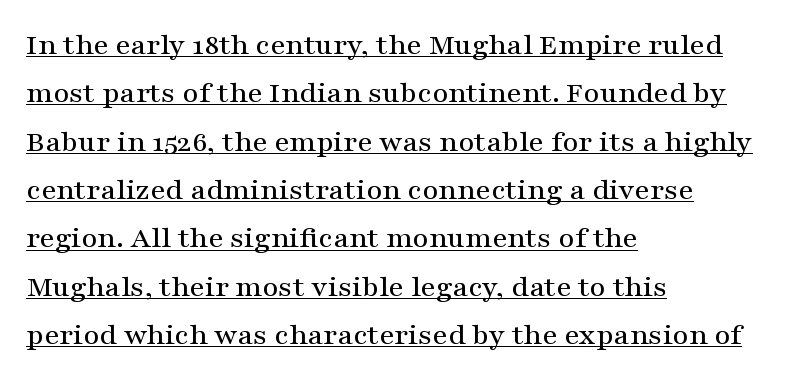
The leading is moderate, giving the passage an even texture. The lines in this sample share a left origin and differ only in where they stop. Yep, those are serifs on the letters. You could call the tracking neutral — neither tight nor loose.
